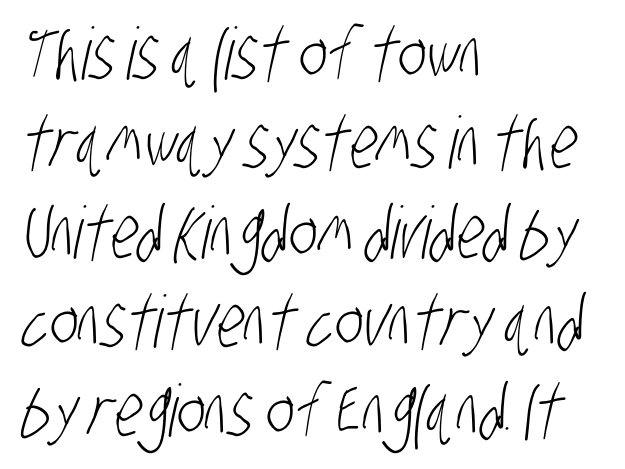
The image shows 72 px light, condensed sans-serif type; set left-aligned, line spacing 1.24x, normal letter spacing, not underlined; low stroke contrast and a large x-height.
